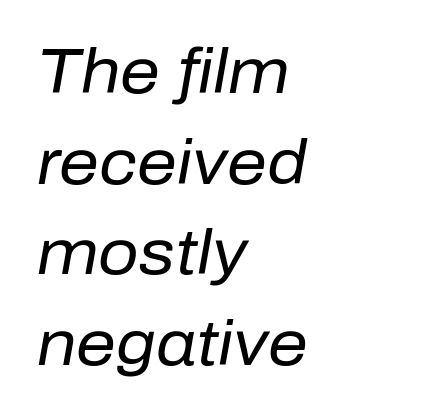
The image shows 63 px regular-weight type, italic (leaning right); set left-aligned, normal line spacing (1.44x), normal letter spacing, not underlined; low stroke contrast and a medium x-height.
